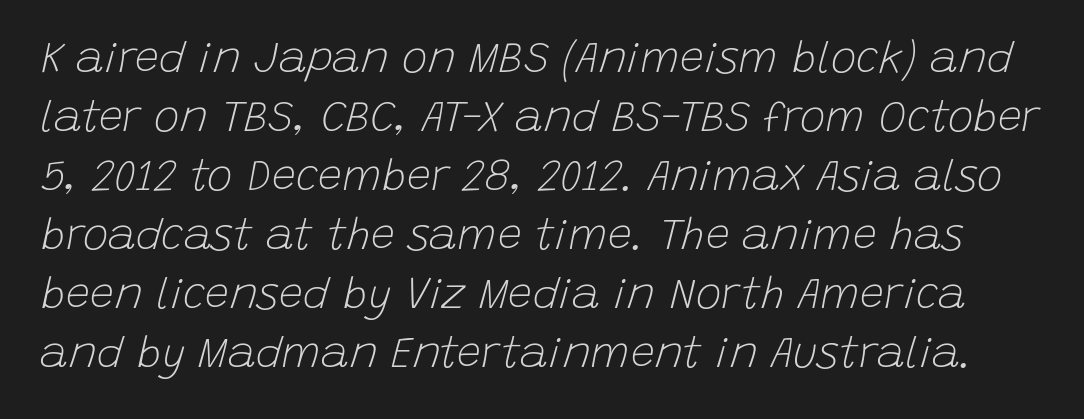
The image shows 43 px light type, italic (leaning right); set normal line spacing (1.37x), normal letter spacing, not underlined; low stroke contrast and a large x-height.
